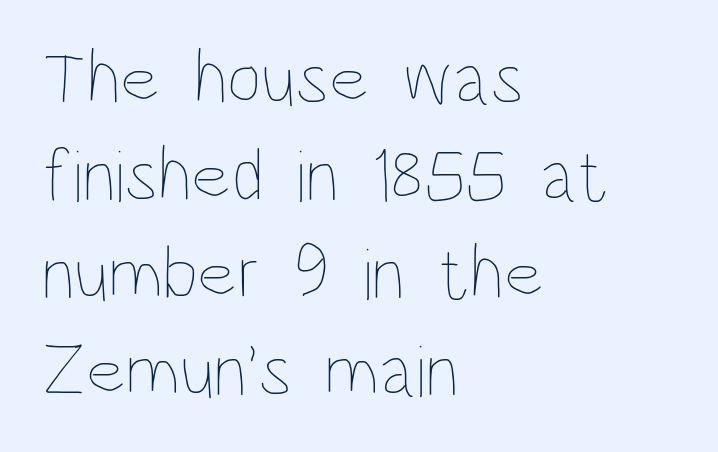
You could not count columns in this text — the font is proportionally spaced. The font sits on the lighter half of the weight spectrum, regular included. Nope, not italic — everything's standing straight. Tracking value appears to be zero — textbook default spacing. The block of text has a typical density, with ordinary space between rows.
